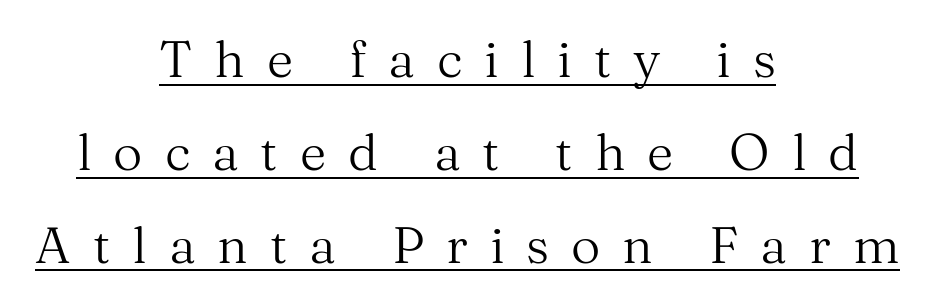
Short note: letters widely spaced. The rendering shows small feet on the letterforms — a serif design. Honestly, the underline is the first thing you notice here. Heft: none added — not bold.
